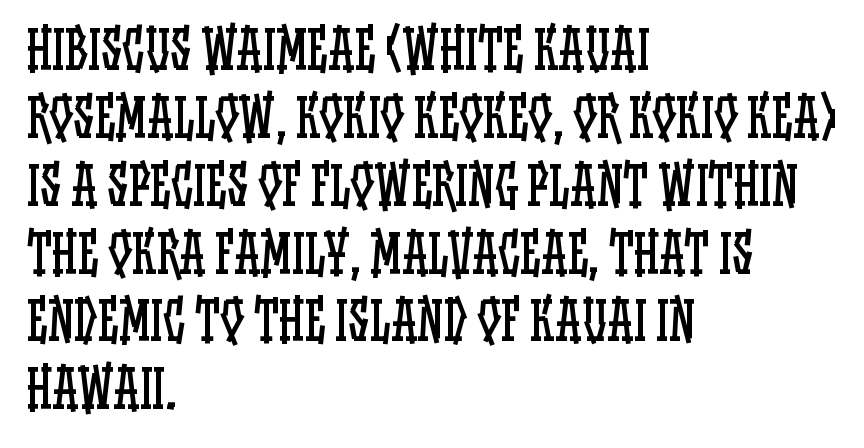
Rendered with straight, roman letterforms. The tracking reads as untouched default to a designer's eye. These lines sit exactly where default settings would place them. The passage shown is typed in a proportional face where columns would drift.
